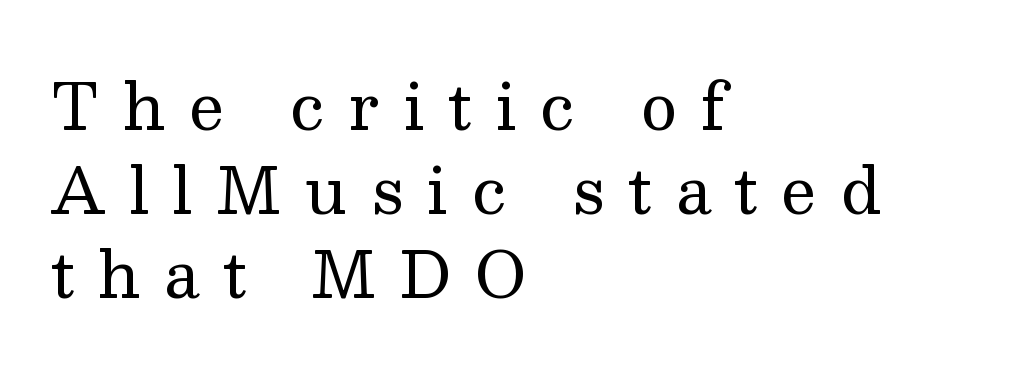
{"serif": "yes", "italic": "no", "bold": "no", "weight": "regular", "width": "normal", "stroke_contrast": "medium", "x_height": "medium", "monospaced": "no", "underline": "no", "align": "left", "line_spacing": "normal", "line_spacing_ratio": 1.33, "letter_spacing": "wide", "letter_spacing_em": 0.37, "glyph_px": 63}
